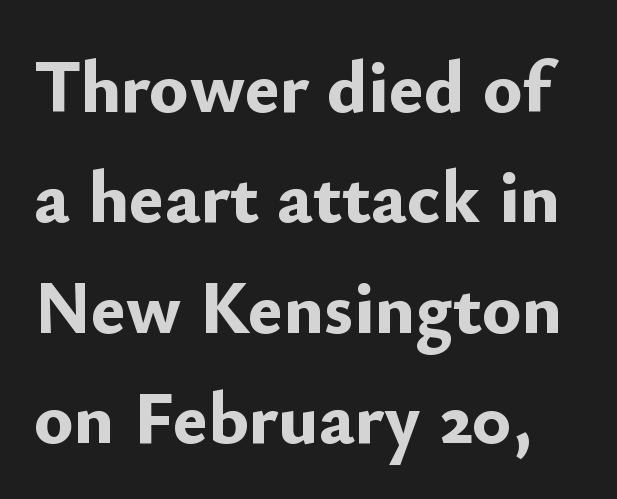
The image shows 74 px bold sans-serif type, upright; set normal line spacing (1.49x), normal letter spacing, not underlined; low stroke contrast and a small x-height.
